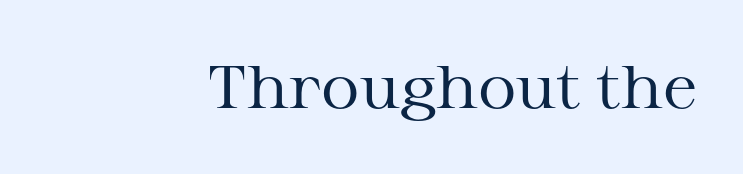
Heaviness? Minimal to ordinary, like unemphasized prose. Honestly, the letter spacing is just normal — you wouldn't notice it. Do the letters lean? They stand straight. Small tapered or slab feet sit at the stroke ends, so this counts as serif. Note the varied advance widths — an 'i' is clearly narrower than an 'm'.
